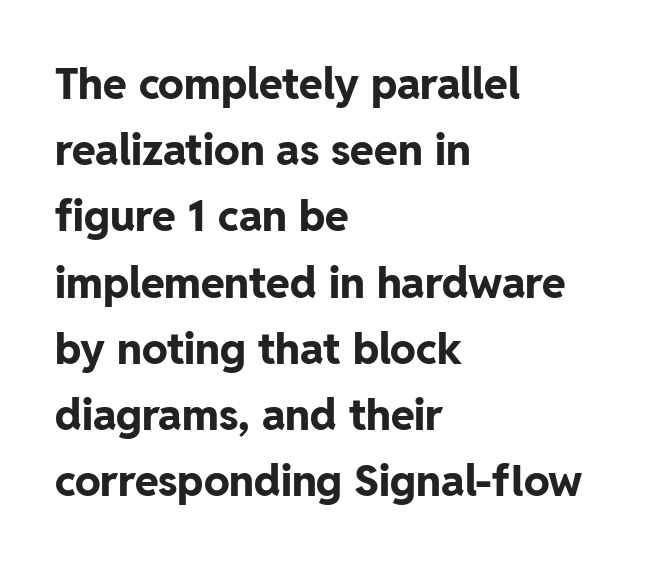
The image shows 43 px bold sans-serif type, upright; set left-aligned, normal line spacing (1.54x), normal letter spacing, not underlined; low stroke contrast and a medium x-height.
